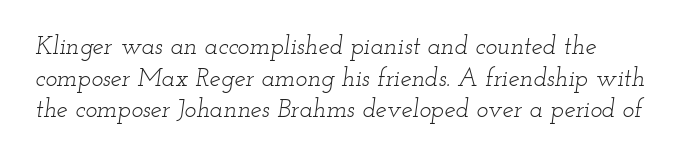
Honestly, there is no underline to notice here at all. A light-to-regular cut is what we see here. Words appear dense and cohesive because spacing is normal. Slant detected: the letters are inclined.
